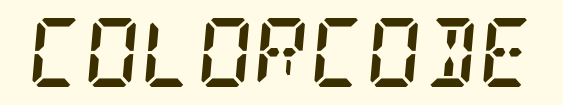
The image shows 69 px semibold, condensed serif type, italic (leaning right); set normal letter spacing, not underlined; low stroke contrast and a large x-height.
